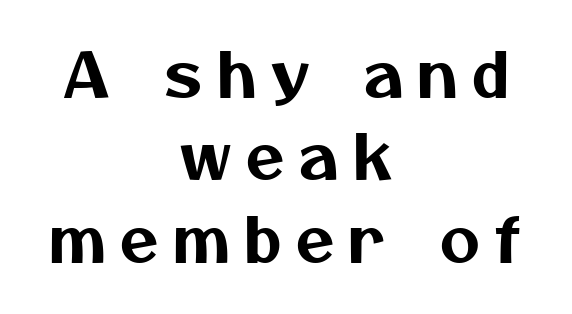
Q: Is the typeface a serif or a sans-serif typeface? A: Sans-serif.
Q: Is the text underlined? A: No.
Q: How is the paragraph aligned? A: Centered.
Q: Is the spacing between letters normal or unusually wide? A: Unusually wide.
Q: Is the spacing between lines tight, normal or loose? A: Normal.
Q: Width (condensed, normal, or wide)? A: Normal.
Q: Stroke contrast? A: Medium.
Q: x-height? A: Medium.
Q: Monospaced? A: No.
